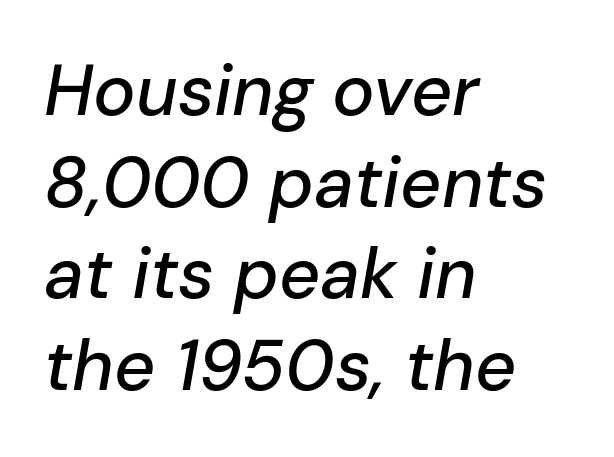
Spacing verdict: proportional, widths tailored to each character. One glance says typical: line gaps are just what's usual. Type without underlining. These lines stack with their left ends in a neat column.
